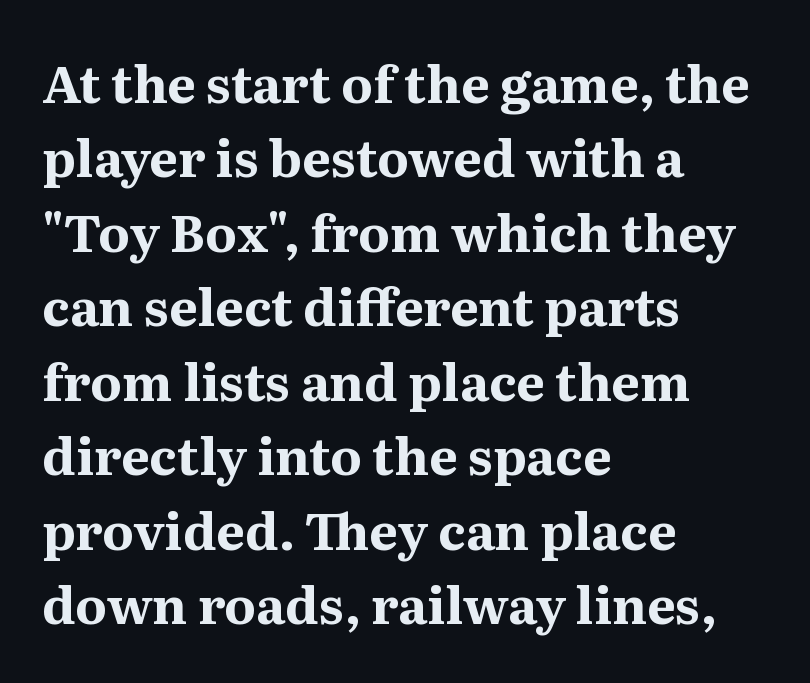
Q: Is the text bold? A: Yes.
Q: Is the text italic (slanted)? A: No, it is upright.
Q: Is the typeface a serif or a sans-serif typeface? A: Serif.
Q: Is the text underlined? A: No.
Q: How is the paragraph aligned? A: Left-aligned.
Q: Is the spacing between letters normal or unusually wide? A: Normal.
Q: Is the spacing between lines tight, normal or loose? A: Normal.
Q: Width (condensed, normal, or wide)? A: Normal.
Q: Stroke contrast? A: Medium.
Q: x-height? A: Medium.
Q: Monospaced? A: No.
